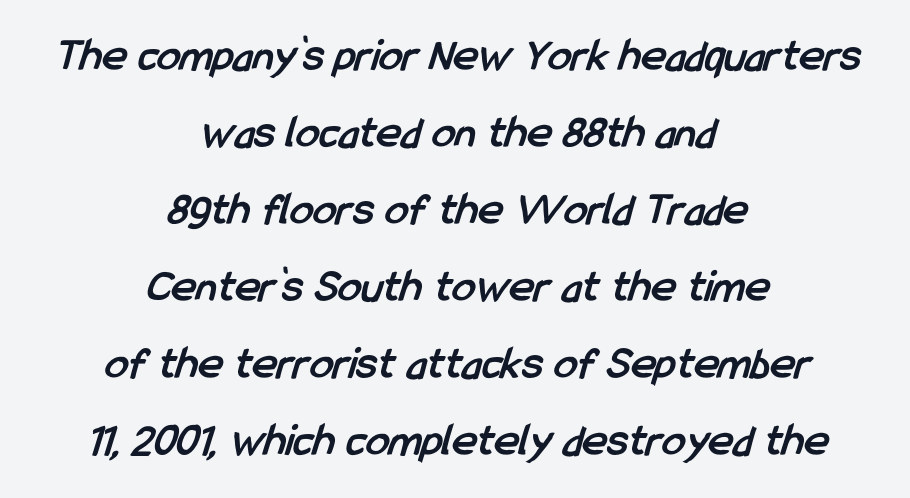
The image shows 47 px semibold, condensed sans-serif type; set centered, normal line spacing (1.64x), normal letter spacing, not underlined; low stroke contrast and a medium x-height.
